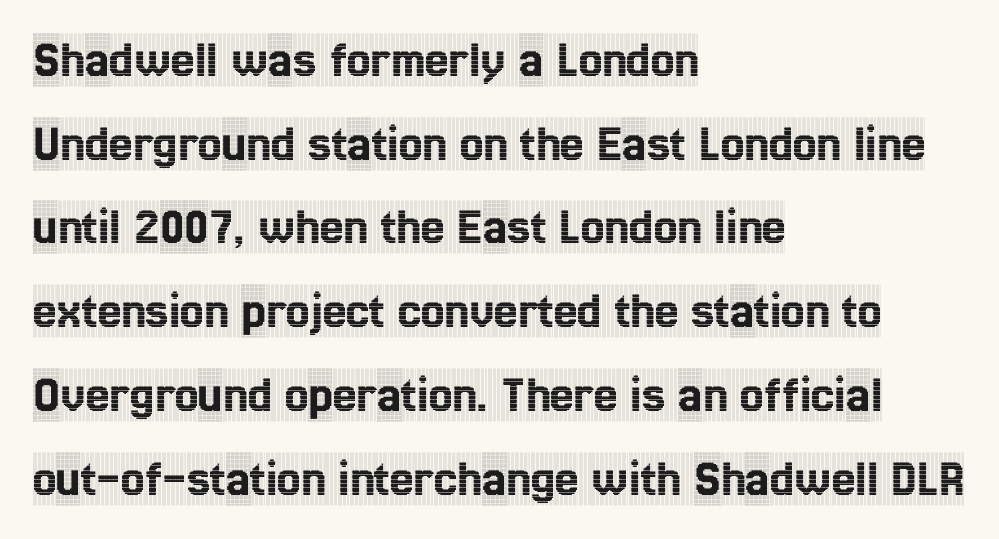
{"serif": "yes", "italic": "no", "width": "condensed", "x_height": "large", "monospaced": "no", "underline": "no", "align": "left", "line_spacing": "normal", "line_spacing_ratio": 1.58, "letter_spacing": "normal", "letter_spacing_em": 0.0, "glyph_px": 53}
